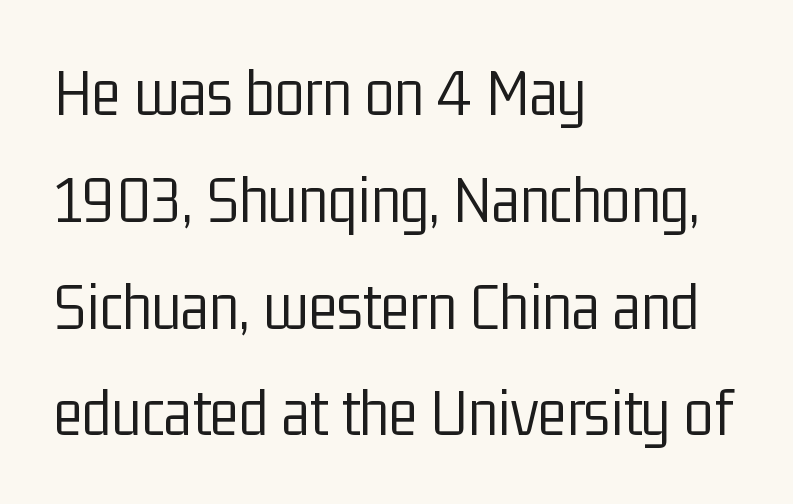
The image shows 68 px light, condensed sans-serif type, upright; set left-aligned, normal line spacing (1.57x), normal letter spacing, not underlined; low stroke contrast and a medium x-height.
